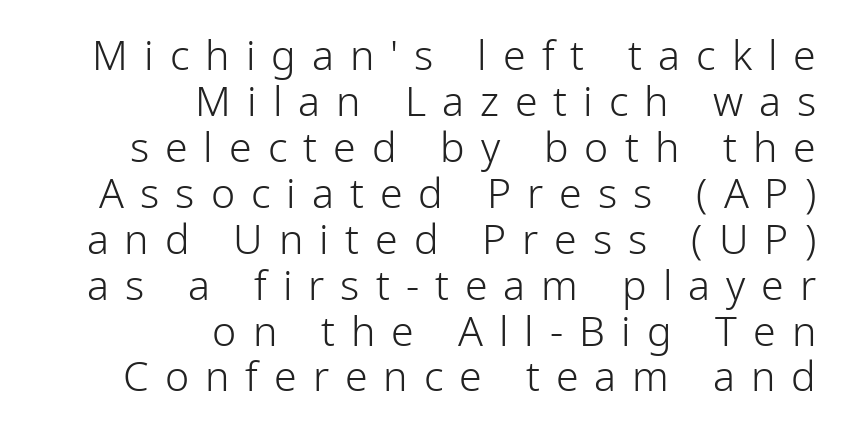
Q: Is the text bold? A: No.
Q: Is the text italic (slanted)? A: No, it is upright.
Q: Is the typeface a serif or a sans-serif typeface? A: Sans-serif.
Q: Is the text underlined? A: No.
Q: How is the paragraph aligned? A: Right-aligned.
Q: Is the spacing between letters normal or unusually wide? A: Unusually wide.
Q: Is the spacing between lines tight, normal or loose? A: Tight.
Q: Width (condensed, normal, or wide)? A: Normal.
Q: Stroke contrast? A: Low.
Q: x-height? A: Medium.
Q: Monospaced? A: No.
